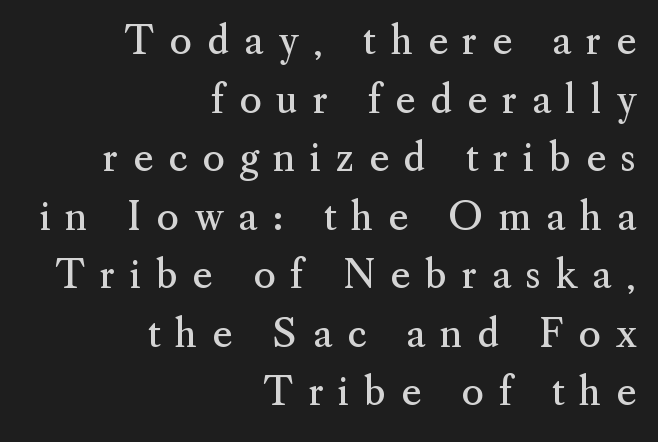
{"serif": "yes", "italic": "no", "bold": "no", "weight": "regular", "width": "normal", "stroke_contrast": "medium", "x_height": "small", "monospaced": "no", "underline": "no", "align": "right", "line_spacing": "normal", "line_spacing_ratio": 1.54, "letter_spacing": "wide", "letter_spacing_em": 0.39, "glyph_px": 38}
